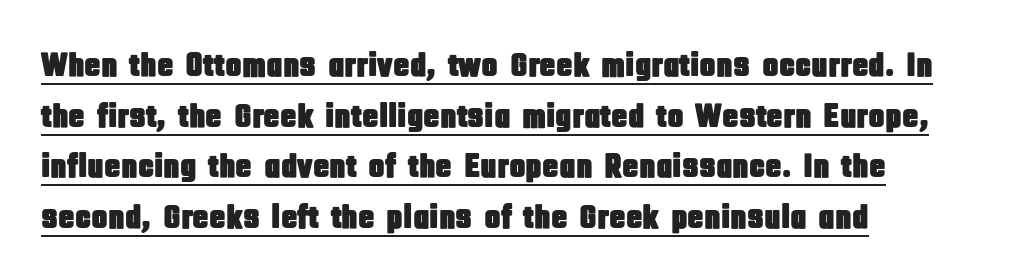
Does the type have serifs? No, each stem ends abruptly. The passage shown is typed in a proportional face where columns would drift. Nope, not italic — everything's standing straight. The face used here is rendered with its standard letterfit. Students, observe the line beneath the letters — that is underlining. Horizontal alignment here is leftward, the default for most running prose.
